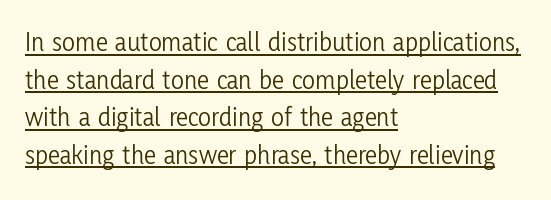
Q: Is the text bold? A: No.
Q: Is the text italic (slanted)? A: No, it is upright.
Q: Is the text underlined? A: Yes.
Q: How is the paragraph aligned? A: Left-aligned.
Q: Is the spacing between letters normal or unusually wide? A: Normal.
Q: Is the spacing between lines tight, normal or loose? A: Normal.
